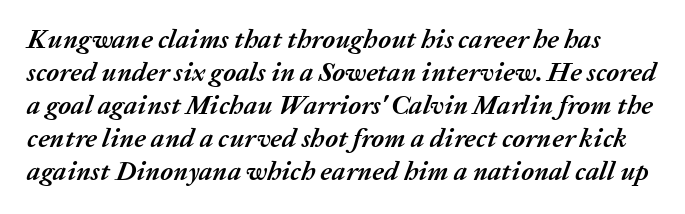
Q: Is the text bold? A: Yes.
Q: Is the text italic (slanted)? A: Yes, it leans right by about 20 degrees.
Q: Is the text underlined? A: No.
Q: Is the spacing between letters normal or unusually wide? A: Normal.
